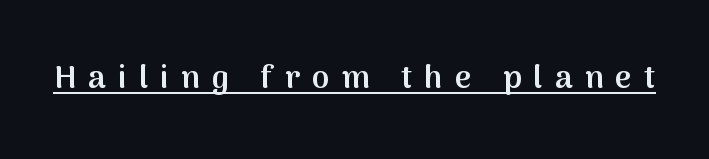
The image shows 32 px semibold sans-serif type, upright; set unusually wide letter spacing (+0.38 em), underlined; medium stroke contrast and a medium x-height.
